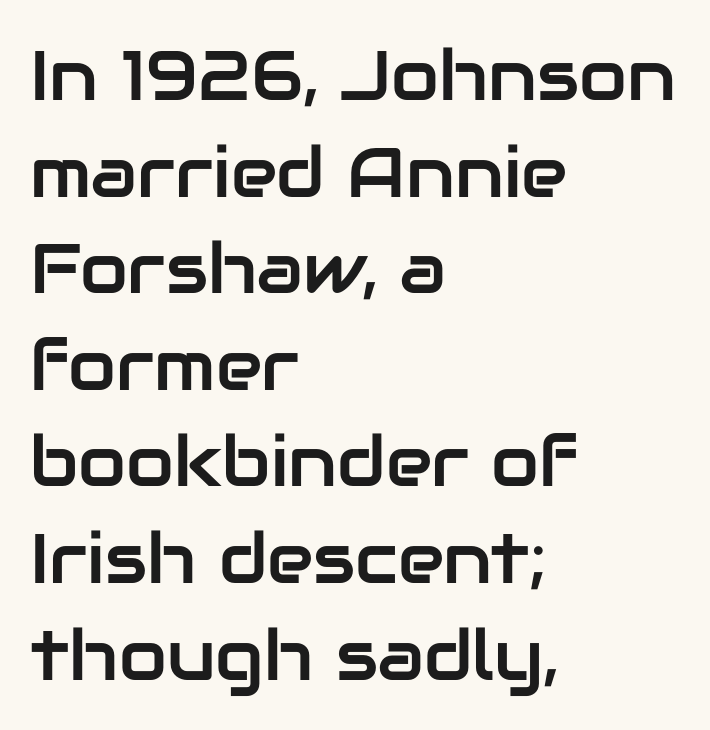
The image shows 70 px sans-serif type, upright; set left-aligned, normal line spacing (1.38x), normal letter spacing, not underlined; low stroke contrast and a medium x-height.
